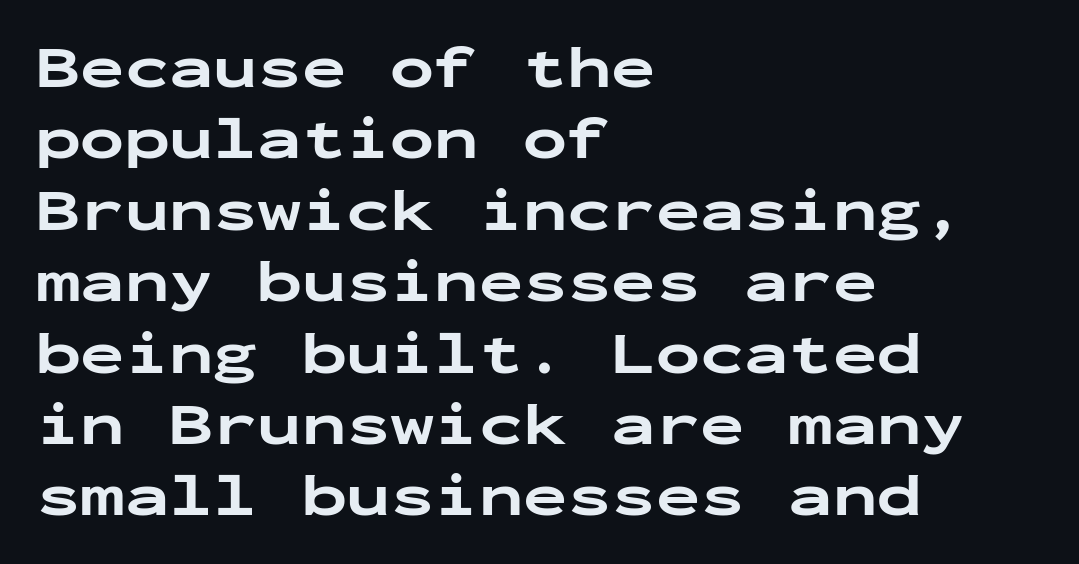
{"serif": "no", "italic": "no", "bold": "yes", "weight": "bold", "width": "wide", "stroke_contrast": "low", "x_height": "medium", "monospaced": "yes", "underline": "no", "align": "left", "line_spacing_ratio": 1.21, "letter_spacing": "normal", "letter_spacing_em": 0.0, "glyph_px": 59}
